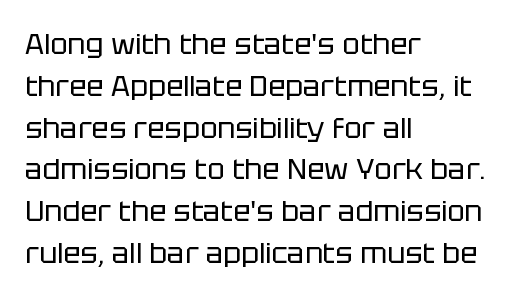
{"serif": "no", "italic": "no", "bold": "no", "weight": "regular", "width": "normal", "stroke_contrast": "low", "x_height": "large", "monospaced": "no", "underline": "no", "align": "left", "line_spacing": "normal", "line_spacing_ratio": 1.44, "letter_spacing": "normal", "letter_spacing_em": 0.0, "glyph_px": 29}
